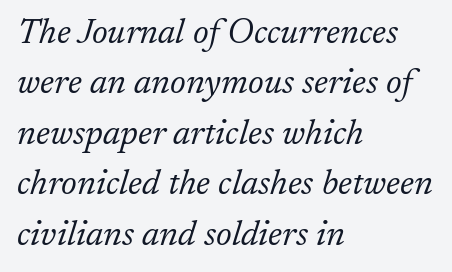
Inter-character spacing is left at the font's built-in metrics. Is this a sans? No — the strokes have serifs. Looks like regular typesetting: each glyph gets only the width it needs. Tall strokes in this sample are angled rather than plumb. The typeface has the unassuming heft of standard copy or less.
